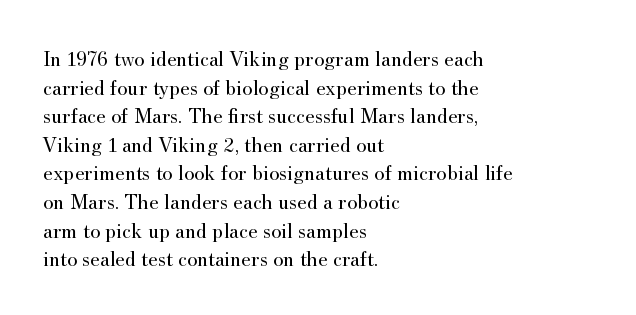
Q: Is the text bold? A: No.
Q: Is the text italic (slanted)? A: No, it is upright.
Q: Is the text underlined? A: No.
Q: How is the paragraph aligned? A: Left-aligned.
Q: Is the spacing between letters normal or unusually wide? A: Normal.
Q: Is the spacing between lines tight, normal or loose? A: Normal.
